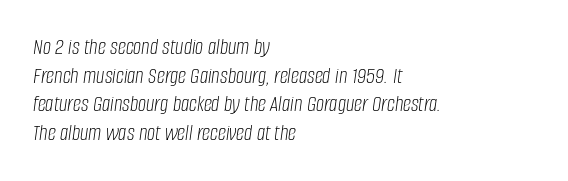
{"italic": "yes", "lean": "right", "slant_degrees": 8, "bold": "no", "underline": "no", "align": "left", "line_spacing": "normal", "line_spacing_ratio": 1.25, "letter_spacing": "normal", "letter_spacing_em": 0.0, "glyph_px": 23}
